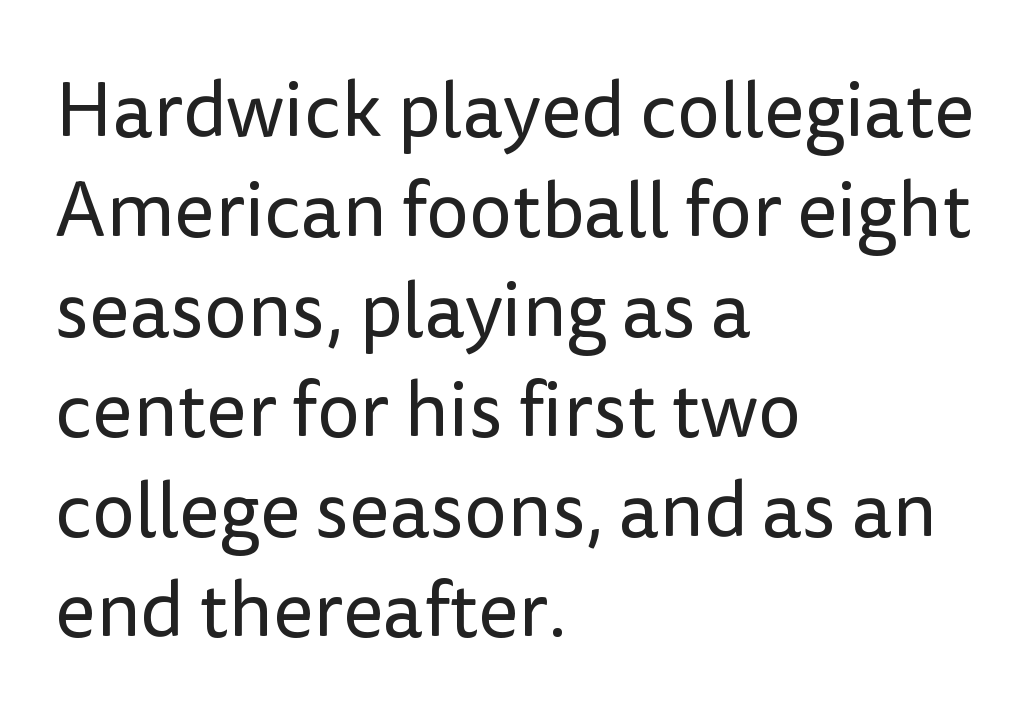
{"serif": "no", "italic": "no", "bold": "no", "weight": "regular", "width": "normal", "stroke_contrast": "low", "x_height": "medium", "monospaced": "no", "underline": "no", "align": "left", "line_spacing": "normal", "line_spacing_ratio": 1.3, "letter_spacing": "normal", "letter_spacing_em": 0.0, "glyph_px": 77}
